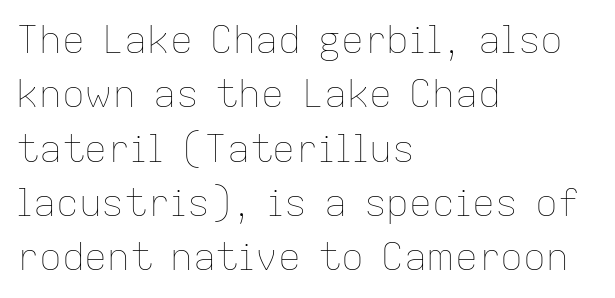
The image shows 38 px thin type, upright; set left-aligned, normal line spacing (1.43x), normal letter spacing, not underlined; low stroke contrast and a medium x-height.
